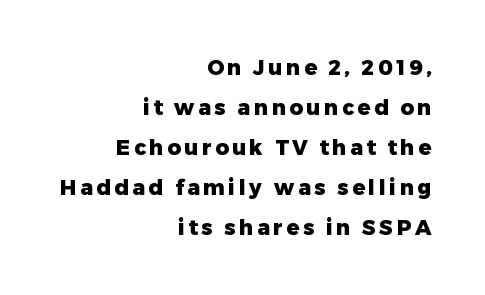
Typographic density is high because the face is bold. Does the lettering tilt? It doesn't — this is upright. The lines in this sample share a right terminus and differ only in where they begin. The glyphs are unaccompanied by any horizontal stroke below them.
